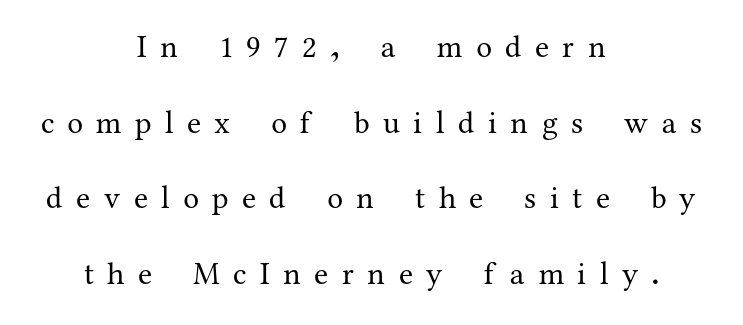
{"serif": "yes", "italic": "no", "bold": "no", "weight": "regular", "width": "normal", "stroke_contrast": "medium", "x_height": "medium", "monospaced": "no", "underline": "no", "align": "center", "line_spacing": "loose", "line_spacing_ratio": 2.36, "letter_spacing": "wide", "letter_spacing_em": 0.42, "glyph_px": 32}
